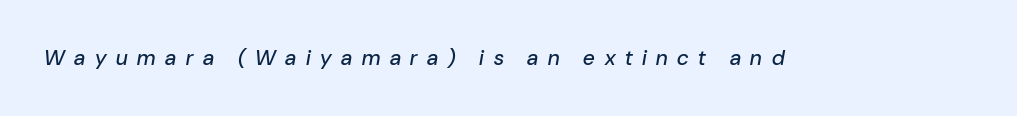
The image shows 21 px text type, italic (leaning right); set unusually wide letter spacing (+0.46 em), not underlined.
